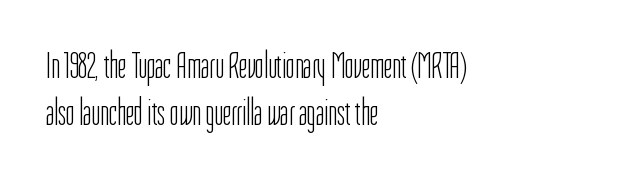
The image shows 37 px light, condensed sans-serif type, upright; set left-aligned, normal line spacing (1.26x), normal letter spacing, not underlined; low stroke contrast and a medium x-height.
